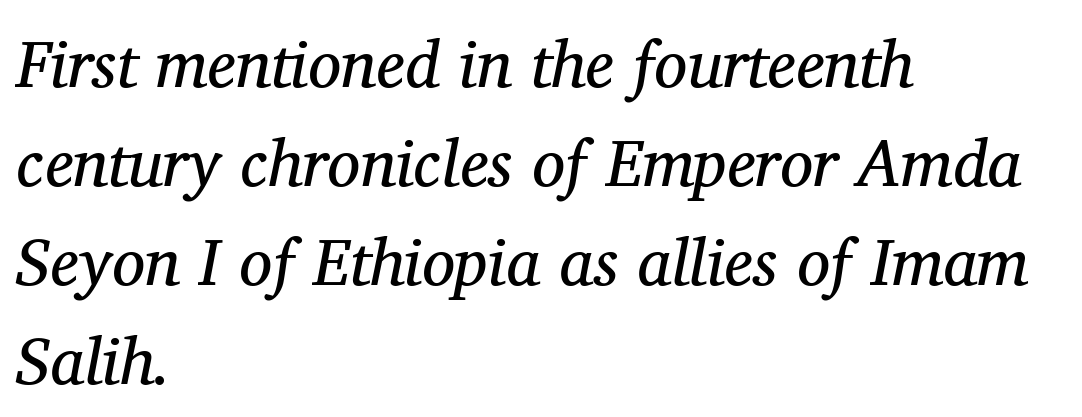
{"serif": "yes", "italic": "yes", "lean": "right", "slant_degrees": 11, "bold": "no", "weight": "regular", "width": "normal", "stroke_contrast": "medium", "x_height": "medium", "monospaced": "no", "underline": "no", "align": "left", "line_spacing": "normal", "line_spacing_ratio": 1.5, "letter_spacing": "normal", "letter_spacing_em": 0.0, "glyph_px": 66}
